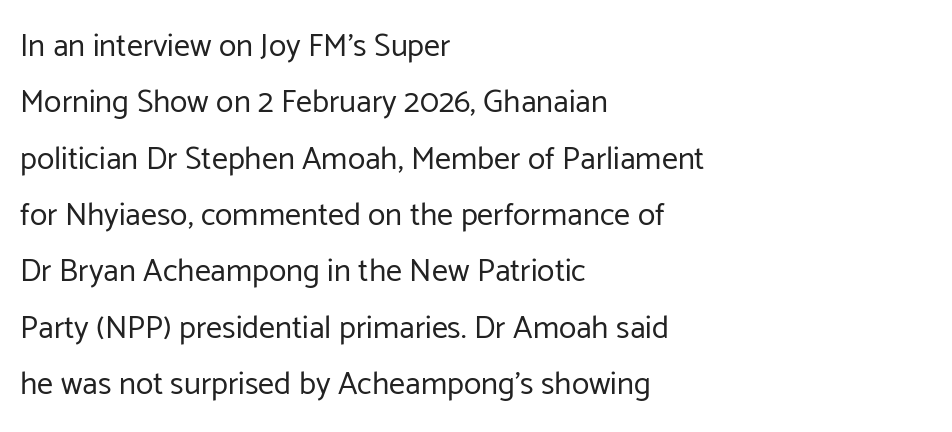
The image shows 32 px regular-weight sans-serif type, upright; set left-aligned, line spacing 1.76x, normal letter spacing, not underlined; low stroke contrast and a medium x-height.
